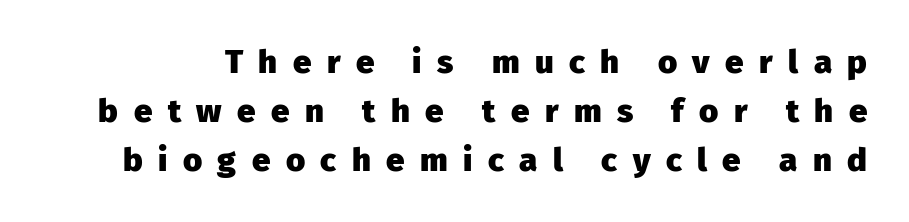
It's the straight-up-and-down kind of type. Any mark beneath the type? The region is blank. Note the varied advance widths — an 'i' is clearly narrower than an 'm'. This rendering widens character spacing well past its baseline value. Weight check: bold — yes, fully. Examine the stroke ends and you'll find no serifs.
